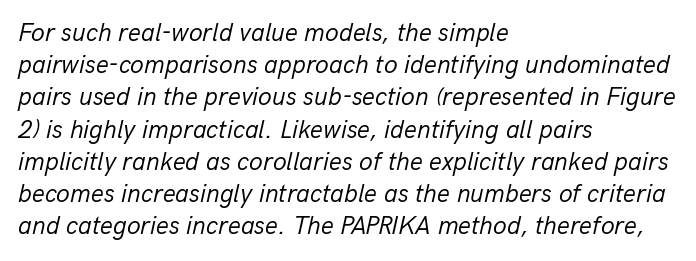
{"italic": "yes", "lean": "right", "slant_degrees": 13, "bold": "no", "underline": "no", "align": "left", "line_spacing": "normal", "line_spacing_ratio": 1.29, "letter_spacing": "normal", "letter_spacing_em": 0.0, "glyph_px": 25}
